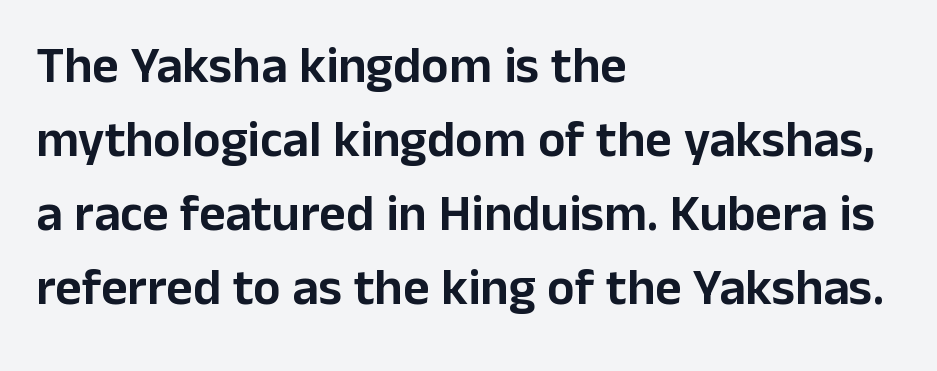
Are there feet on the stems? There aren't — it's a sans. You could call the tracking neutral — neither tight nor loose. Think of a printed novel: that variable character pitch is what you see here. The passage shown is not underscored anywhere. Every stem runs plumb, perpendicular to the baseline.
